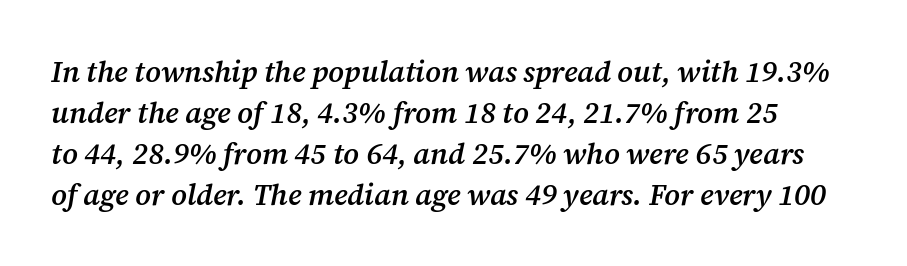
{"serif": "yes", "italic": "yes", "lean": "right", "slant_degrees": 12, "bold": "semi", "weight": "semibold", "width": "normal", "stroke_contrast": "medium", "x_height": "medium", "monospaced": "no", "underline": "no", "line_spacing": "normal", "line_spacing_ratio": 1.41, "letter_spacing": "normal", "letter_spacing_em": 0.0, "glyph_px": 29}
